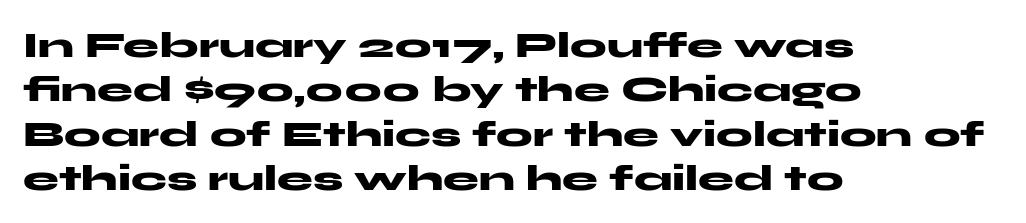
I'd describe the lettering as bold — thick and assertive. The gaps between neighbouring characters are ordinary and unremarkable. Regarding serifs, this sample does without them. Caption: multi-line text, flush left, ragged right. Posture: upright roman. Check under the words: just untouched page.
